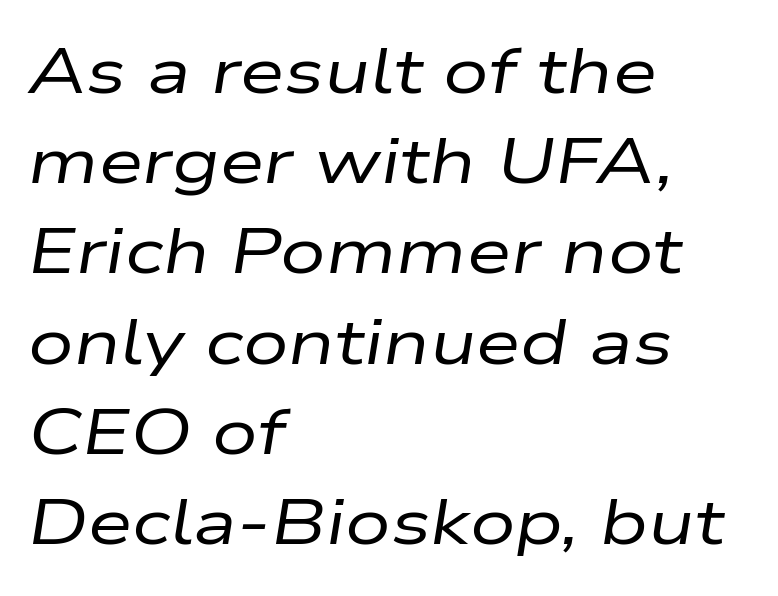
{"italic": "yes", "lean": "right", "slant_degrees": 9, "bold": "no", "weight": "regular", "width": "wide", "stroke_contrast": "low", "x_height": "medium", "monospaced": "no", "underline": "no", "align": "left", "line_spacing": "normal", "line_spacing_ratio": 1.41, "letter_spacing": "normal", "letter_spacing_em": 0.0, "glyph_px": 64}
